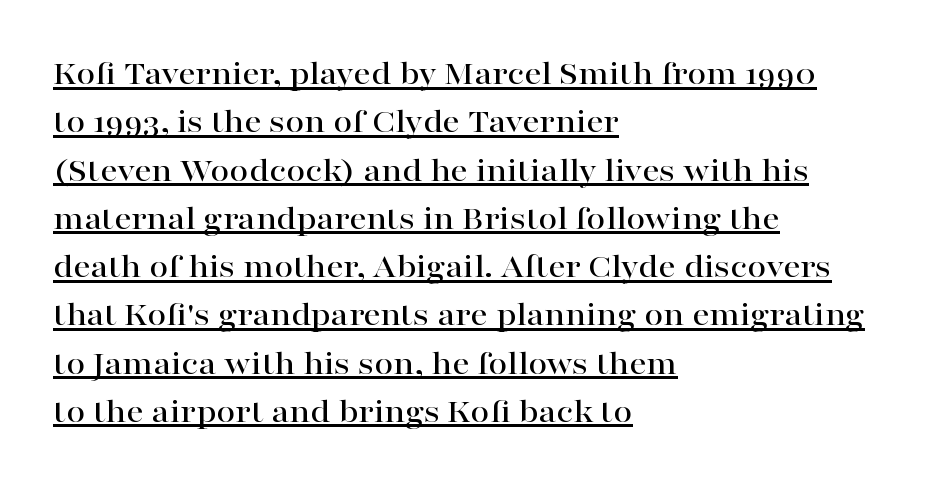
{"serif": "yes", "italic": "no", "width": "wide", "stroke_contrast": "high", "x_height": "medium", "monospaced": "no", "underline": "yes", "align": "left", "line_spacing": "normal", "line_spacing_ratio": 1.42, "letter_spacing": "normal", "letter_spacing_em": 0.0, "glyph_px": 34}
